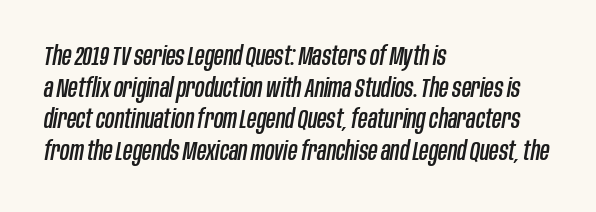
The image shows 26 px text type, italic (leaning right); set left-aligned, line spacing 1.22x, normal letter spacing, not underlined.
